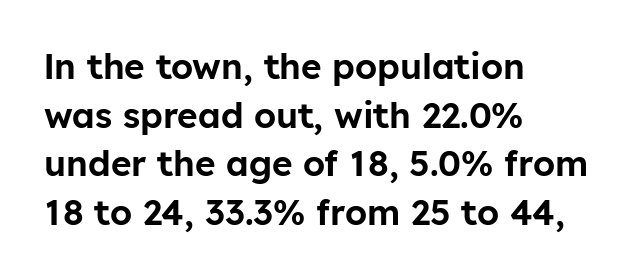
The image shows 35 px sans-serif type, upright; set left-aligned, normal line spacing (1.39x), normal letter spacing, not underlined; low stroke contrast and a medium x-height.
